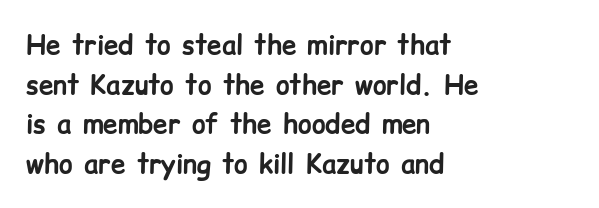
Line spacing here is normal. Words float on clear page, feet unadorned. Each glyph is drawn with heavy, bold strokes. There is no visible air inserted between adjacent glyphs. These lines are set flush left with a ragged right edge. This is roman type, the default non-slanted kind.
